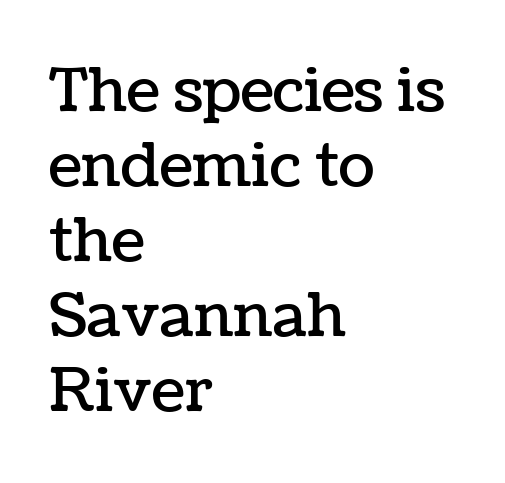
{"italic": "no", "width": "normal", "stroke_contrast": "low", "x_height": "medium", "monospaced": "no", "underline": "no", "align": "left", "line_spacing": "normal", "line_spacing_ratio": 1.25, "letter_spacing": "normal", "letter_spacing_em": 0.0, "glyph_px": 60}
